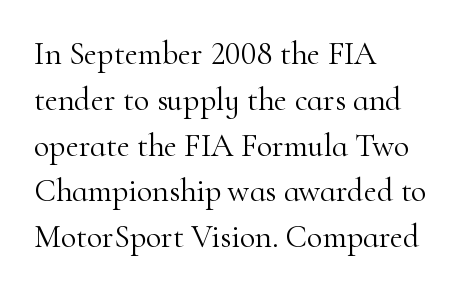
The font is comparable to plain body text, perhaps lighter. The tracking reads as untouched default to a designer's eye. Normally led — the rows are evenly, conventionally spaced. This is roman type, the default non-slanted kind. What kind of face is this? One with serifs.
